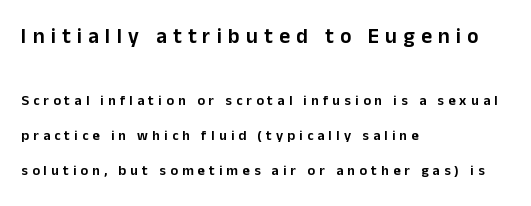
Summary of vertical rhythm: relaxed, with wide interline spacing. The lines are quadded left. Any mark beneath the type? The region is blank. A roman cut, with each character standing at attention. The face used here appears at its bigger size in the upper chunk. In terms of letterspacing, this is a distinctly airy, spread setting.
